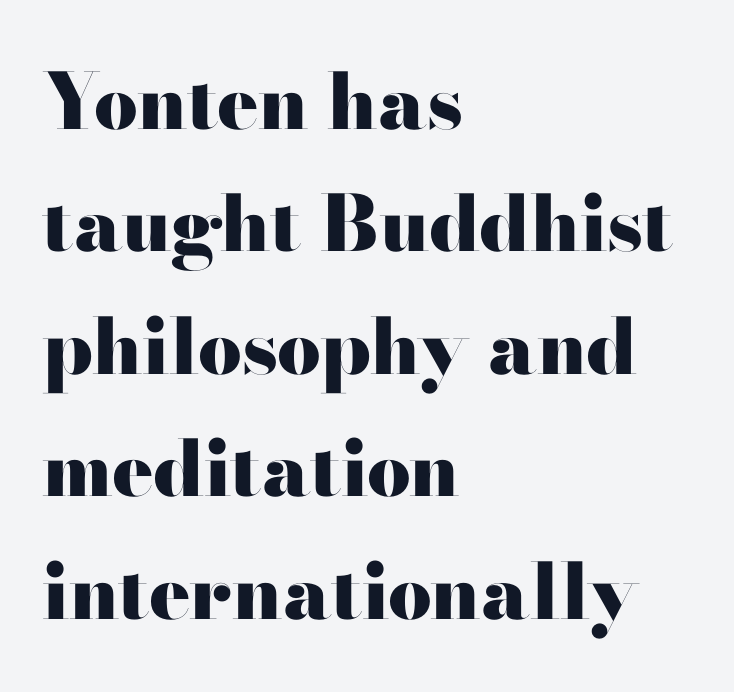
{"serif": "yes", "italic": "no", "bold": "yes", "weight": "heavy", "width": "wide", "stroke_contrast": "high", "x_height": "small", "monospaced": "no", "underline": "no", "align": "left", "line_spacing": "normal", "line_spacing_ratio": 1.59, "letter_spacing": "normal", "letter_spacing_em": 0.0, "glyph_px": 77}
